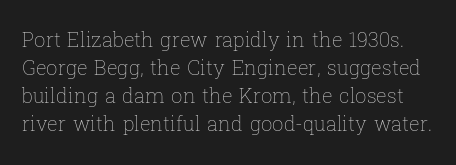
Q: Is the text bold? A: No.
Q: Is the text italic (slanted)? A: No, it is upright.
Q: Is the text underlined? A: No.
Q: Is the spacing between letters normal or unusually wide? A: Normal.
Q: Is the spacing between lines tight, normal or loose? A: Normal.
